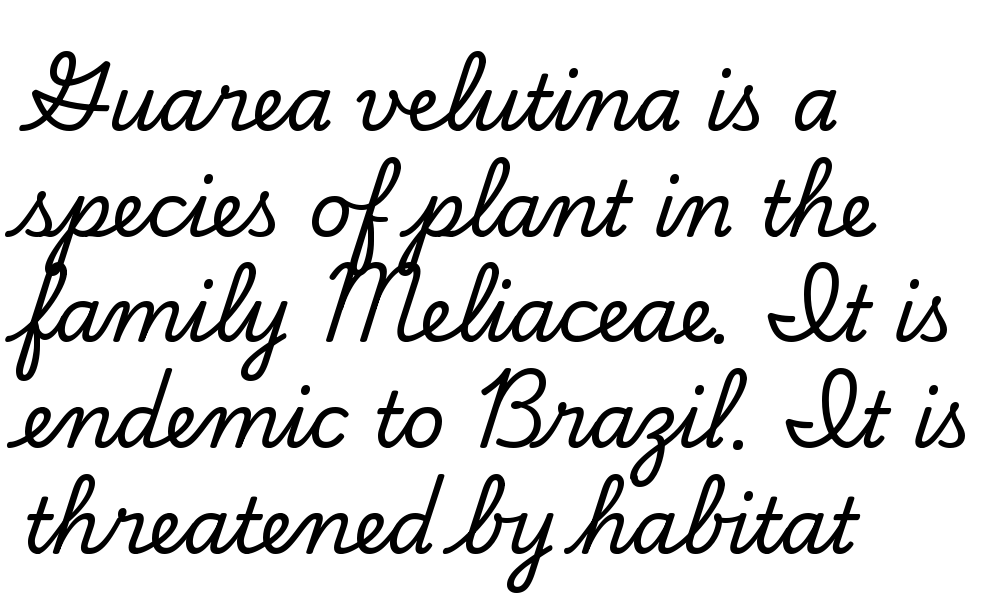
The image shows 76 px serif type; set left-aligned, normal line spacing (1.39x), normal letter spacing, not underlined; low stroke contrast and a small x-height.
